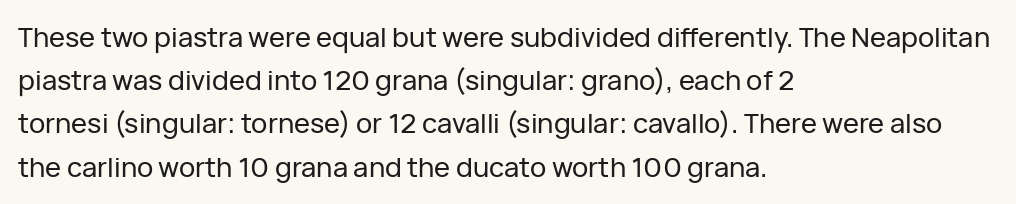
The image shows 27 px text type, upright; set left-aligned, normal line spacing (1.6x), normal letter spacing, not underlined.
